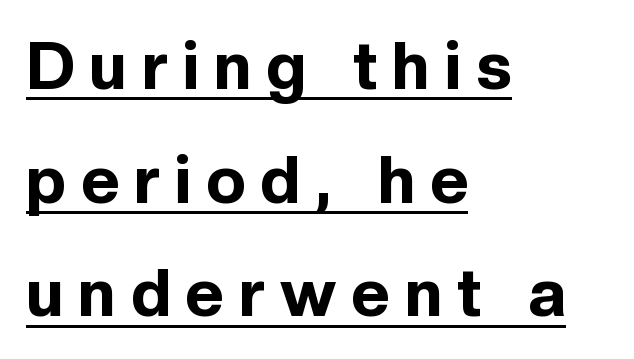
Each line starts at the same left margin while the right side varies. Look at the tracking — it's clearly loosened, letters drifting apart. Beneath each row of characters lies a ruled line. Grotesque or geometric, the face here clearly has no serifs. The passage shown is typed in a proportional face where columns would drift.
